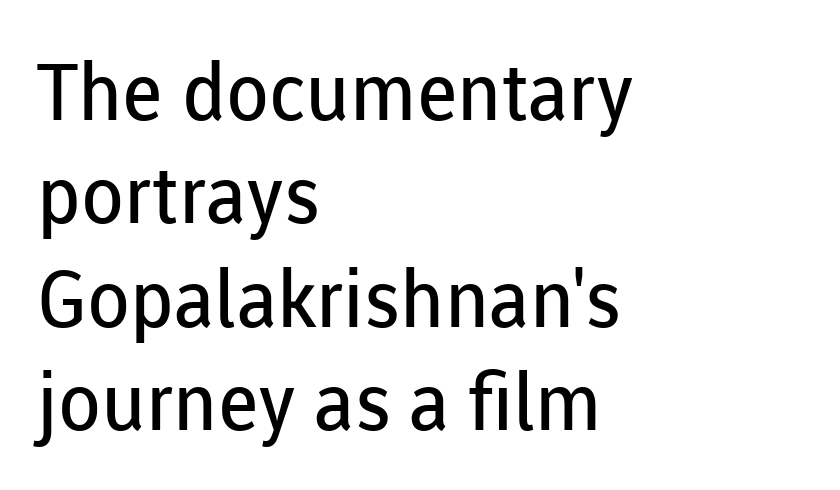
The image shows 79 px regular-weight sans-serif type, upright; set left-aligned, normal line spacing (1.31x), normal letter spacing, not underlined; low stroke contrast and a medium x-height.
